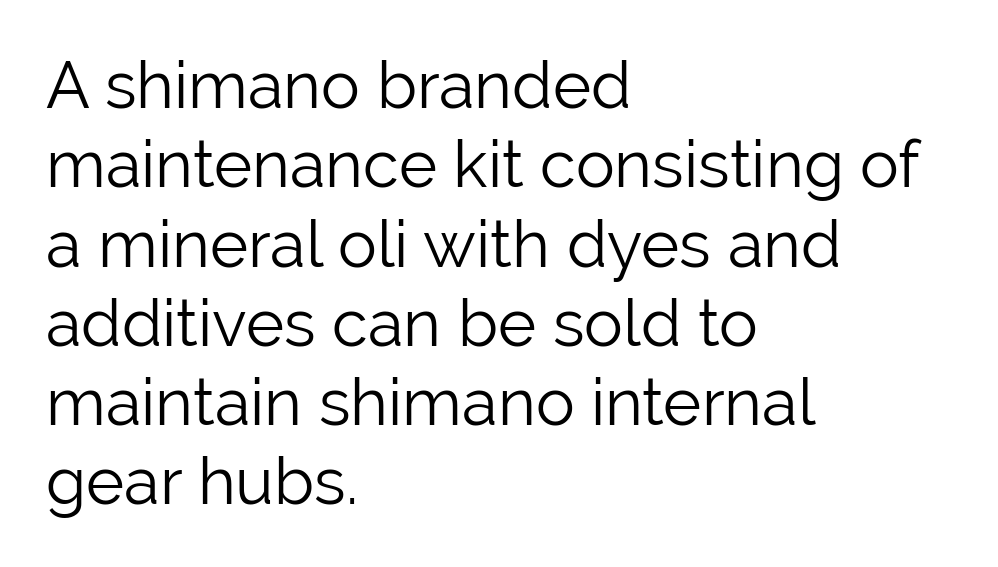
{"serif": "no", "italic": "no", "bold": "no", "weight": "light", "width": "normal", "stroke_contrast": "low", "x_height": "medium", "monospaced": "no", "underline": "no", "align": "left", "line_spacing_ratio": 1.22, "letter_spacing": "normal", "letter_spacing_em": 0.0, "glyph_px": 65}
